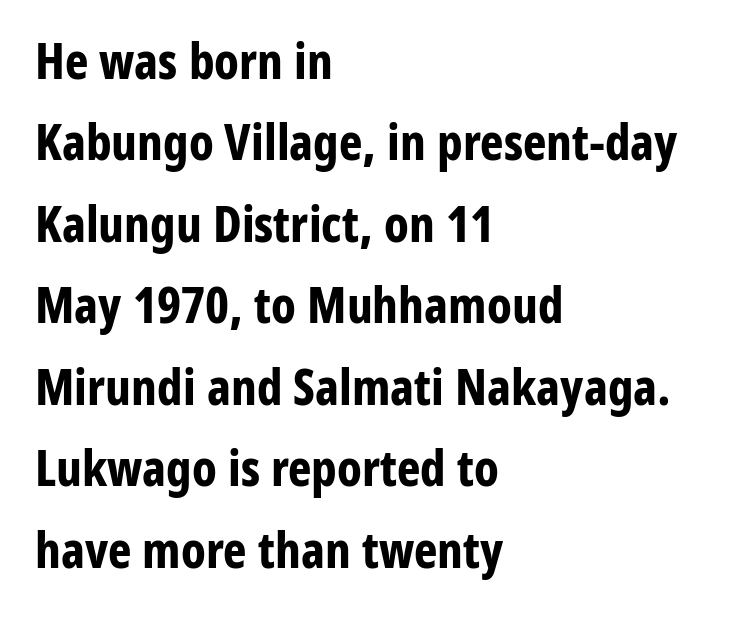
Posture: vertical. Regarding serifs, this sample does without them. If you measured baseline to baseline, you'd find a middling distance. Each letter keeps its own natural width here, so spacing adapts to shape. The ragged edge is on the right, which tells us the setting is flush left. Just letters on the line, the space beneath them empty.
